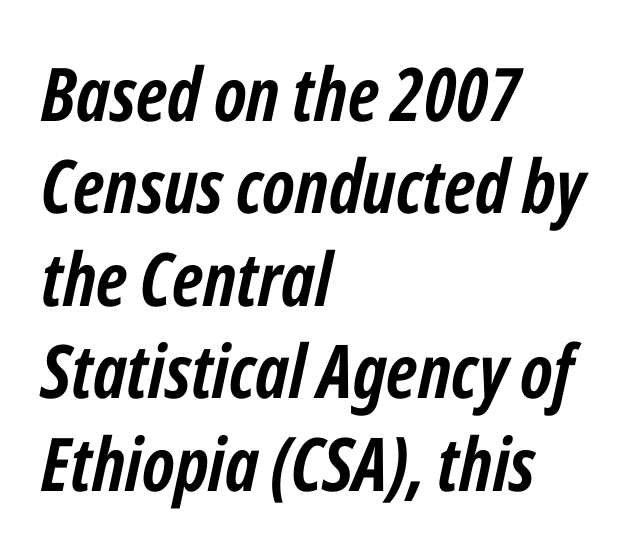
Q: Is the text bold? A: Yes.
Q: Is the text italic (slanted)? A: Yes, it leans right by about 12 degrees.
Q: Is the text underlined? A: No.
Q: How is the paragraph aligned? A: Left-aligned.
Q: Is the spacing between letters normal or unusually wide? A: Normal.
Q: Is the spacing between lines tight, normal or loose? A: Normal.
Q: Width (condensed, normal, or wide)? A: Condensed.
Q: Stroke contrast? A: Low.
Q: x-height? A: Medium.
Q: Monospaced? A: No.
